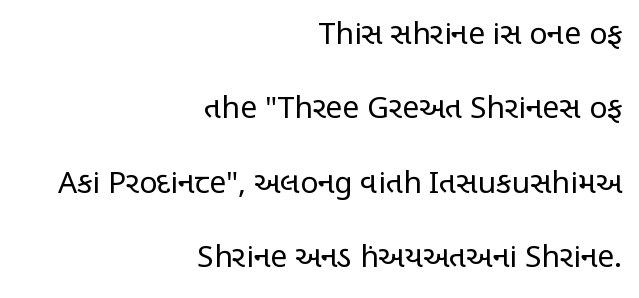
{"serif": "no", "italic": "no", "bold": "no", "weight": "regular", "width": "condensed", "stroke_contrast": "low", "x_height": "large", "monospaced": "no", "underline": "no", "align": "right", "line_spacing": "loose", "line_spacing_ratio": 2.48, "letter_spacing": "normal", "letter_spacing_em": 0.0, "glyph_px": 30}
